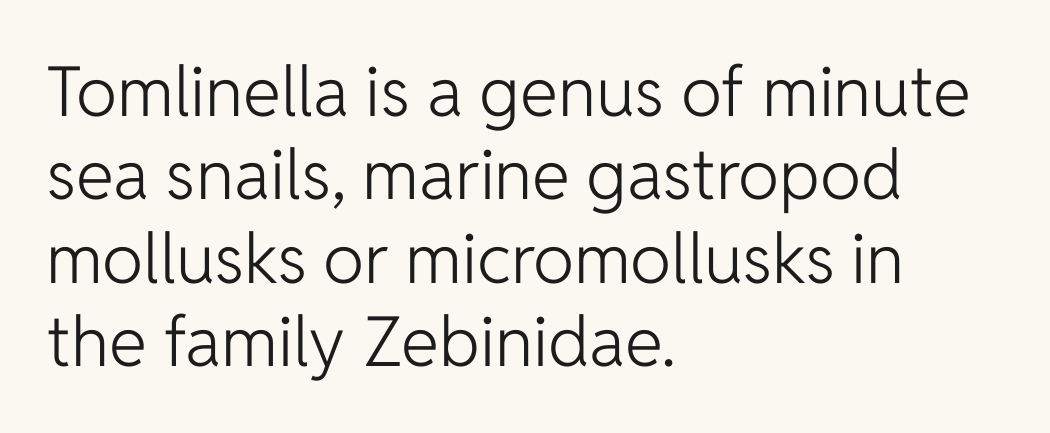
Tracking here is standard; glyphs follow each other at the usual distance. Just letters on the line, the space beneath them empty. The compositor pushed each line to the left boundary. A sans-serif font was chosen for this passage. Characters remain perfectly vertical along every line.
